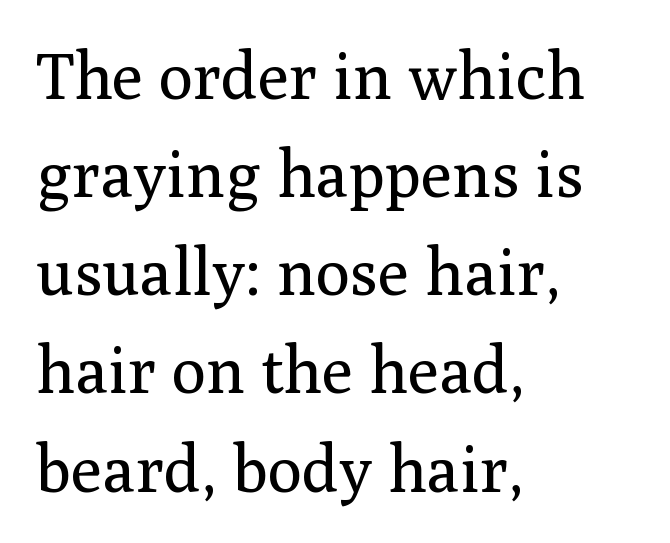
{"serif": "yes", "italic": "no", "bold": "no", "weight": "regular", "width": "normal", "stroke_contrast": "medium", "x_height": "medium", "monospaced": "no", "underline": "no", "align": "left", "line_spacing": "normal", "line_spacing_ratio": 1.51, "letter_spacing": "normal", "letter_spacing_em": 0.0, "glyph_px": 65}
